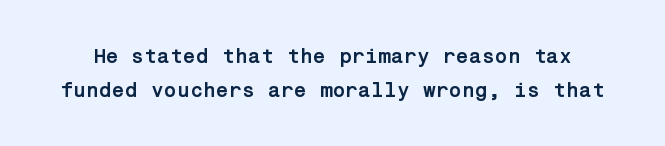
The image shows 21 px bold type, upright; set normal line spacing (1.61x), normal letter spacing, not underlined.
